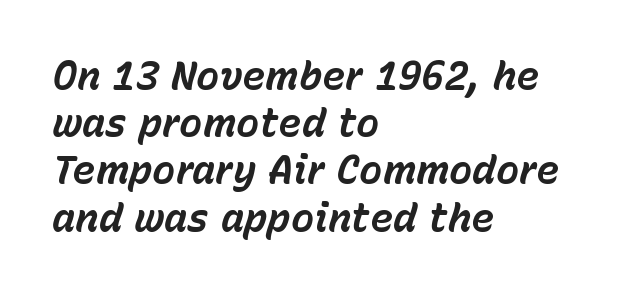
No word sits above an underline. Look at the stroke-to-counter ratio: heavy, a bold. Looking at the ascenders, they clearly lean. Spacing verdict: proportional, widths tailored to each character. The type is set solid horizontally, with unmodified tracking.
